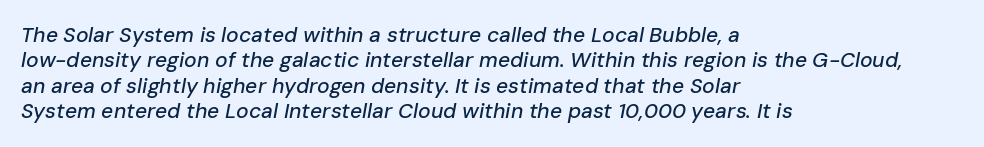
Look at the tracking — it's just the regular setting, nothing added. If you drew a ruler down the left edge, every line would touch it. The font's italic variant was chosen for this text. Letters rest on an invisible, unmarked baseline.
